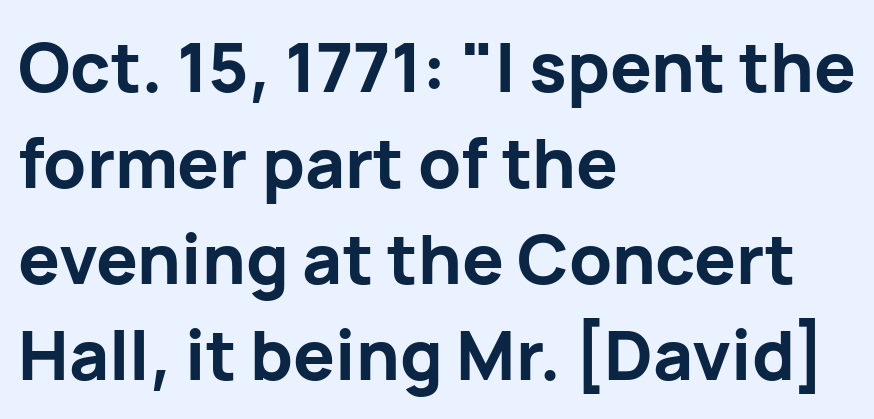
Q: Is the text bold? A: Yes.
Q: Is the text italic (slanted)? A: No, it is upright.
Q: Is the typeface a serif or a sans-serif typeface? A: Sans-serif.
Q: Is the text underlined? A: No.
Q: How is the paragraph aligned? A: Left-aligned.
Q: Is the spacing between letters normal or unusually wide? A: Normal.
Q: Is the spacing between lines tight, normal or loose? A: Normal.
Q: Width (condensed, normal, or wide)? A: Normal.
Q: Stroke contrast? A: Low.
Q: x-height? A: Medium.
Q: Monospaced? A: No.
